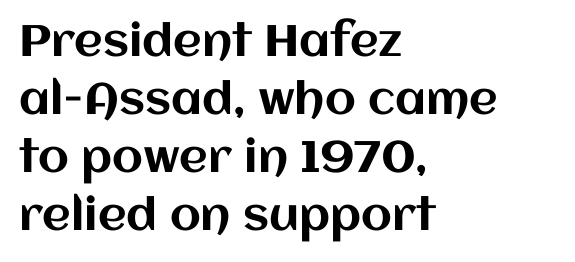
The image shows 44 px text type, upright; set left-aligned, normal line spacing (1.32x), normal letter spacing, not underlined; medium stroke contrast and a large x-height.
